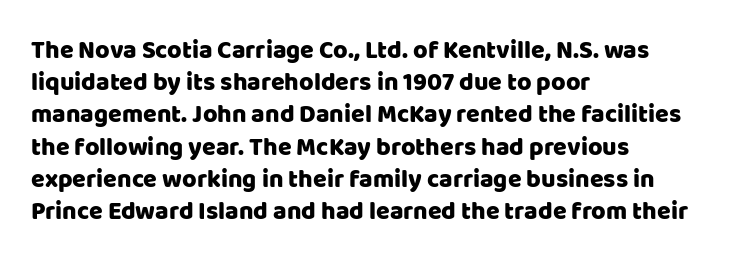
The image shows 25 px text type, upright; set left-aligned, normal line spacing (1.29x), normal letter spacing, not underlined.
